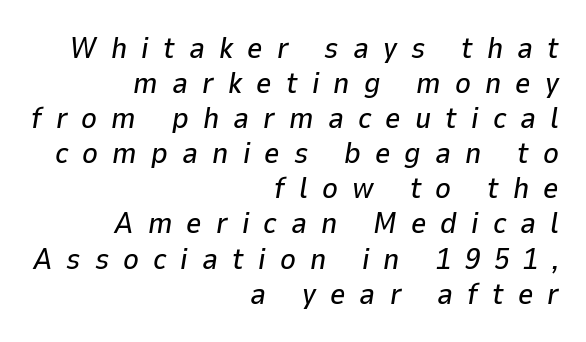
The lettering tilts uniformly, giving the passage an italic look. Line endings align vertically; line beginnings do not. Think of a printed novel: that variable character pitch is what you see here. Check the space under the baseline: it is left empty.
